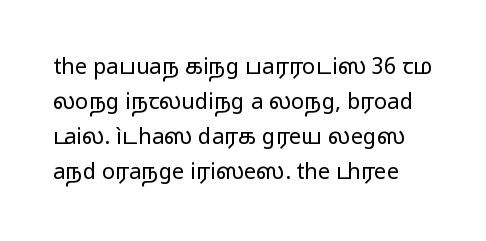
Clear beneath every line of the passage. These lines keep a tight, regular rhythm from letter to letter. No extra ink here — the face is not bold. Rendered with straight, roman letterforms.
